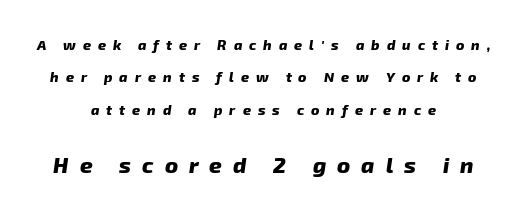
The image shows 22 px bold type, italic (leaning right); set centered, loose line spacing (2.32x), unusually wide letter spacing (+0.5 em), not underlined; the second (bottom) block is 1.57x larger.
